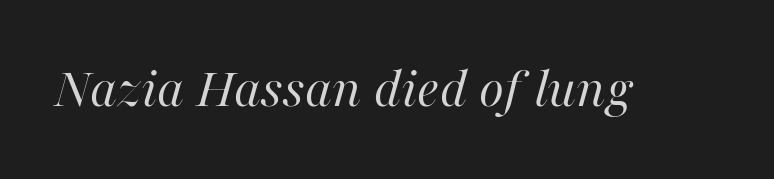
{"italic": "yes", "lean": "right", "slant_degrees": 16, "bold": "no", "weight": "regular", "width": "normal", "stroke_contrast": "high", "x_height": "medium", "monospaced": "no", "underline": "no", "letter_spacing": "normal", "letter_spacing_em": 0.0, "glyph_px": 58}
